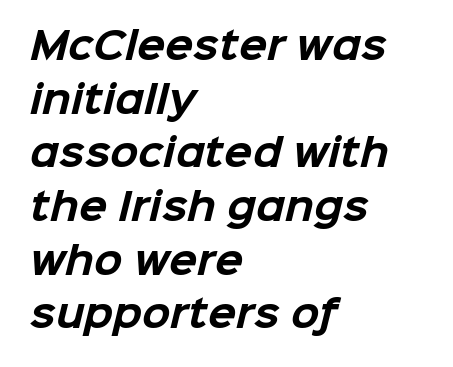
The image shows 37 px bold sans-serif type; set left-aligned, normal line spacing (1.45x), normal letter spacing, not underlined; low stroke contrast and a medium x-height.
